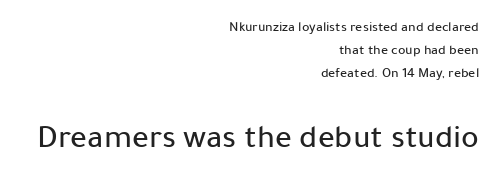
Q: Is the text italic (slanted)? A: No, it is upright.
Q: Is the typeface a serif or a sans-serif typeface? A: Sans-serif.
Q: Is the text underlined? A: No.
Q: How is the paragraph aligned? A: Right-aligned.
Q: Is the spacing between letters normal or unusually wide? A: Normal.
Q: Is the spacing between lines tight, normal or loose? A: Normal.
Q: Which block of text is set in a larger size, the first (top) or the second (bottom)? A: The second (bottom) one.
Q: Width (condensed, normal, or wide)? A: Normal.
Q: Stroke contrast? A: Low.
Q: x-height? A: Medium.
Q: Monospaced? A: No.
